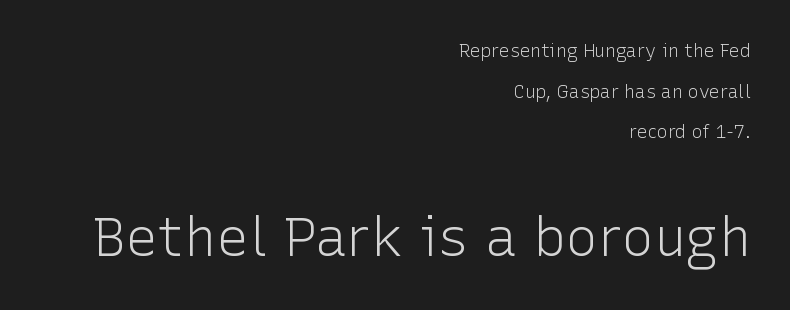
{"serif": "no", "italic": "no", "bold": "no", "weight": "light", "width": "normal", "stroke_contrast": "low", "x_height": "medium", "monospaced": "no", "underline": "no", "align": "right", "line_spacing": "loose", "line_spacing_ratio": 2.26, "letter_spacing": "normal", "letter_spacing_em": 0.0, "larger_block": "second", "size_ratio": 3.0, "glyph_px": 54}
